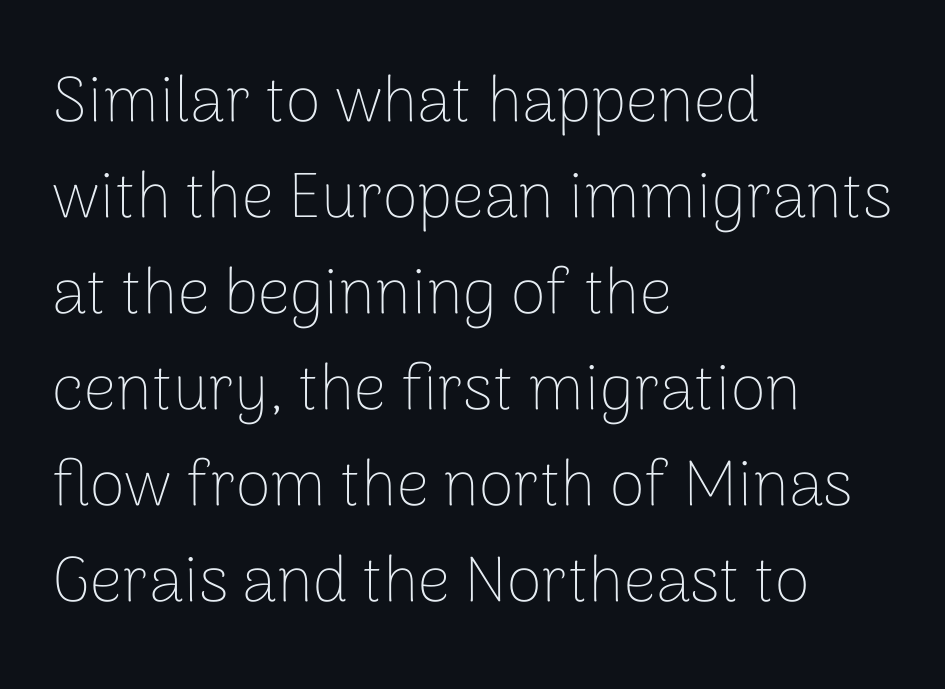
{"serif": "no", "italic": "no", "bold": "no", "weight": "thin", "width": "normal", "stroke_contrast": "low", "x_height": "medium", "monospaced": "no", "underline": "no", "align": "left", "line_spacing": "normal", "line_spacing_ratio": 1.5, "letter_spacing": "normal", "letter_spacing_em": 0.0, "glyph_px": 64}
